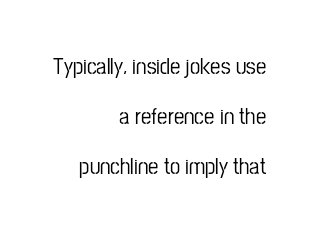
Q: Is the text italic (slanted)? A: No, it is upright.
Q: Is the text underlined? A: No.
Q: How is the paragraph aligned? A: Right-aligned.
Q: Is the spacing between letters normal or unusually wide? A: Normal.
Q: Is the spacing between lines tight, normal or loose? A: Loose.
